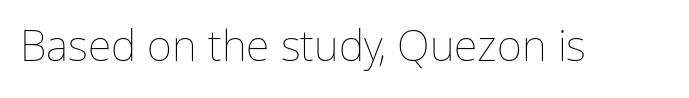
{"italic": "no", "bold": "no", "weight": "thin", "width": "normal", "stroke_contrast": "low", "x_height": "medium", "monospaced": "no", "underline": "no", "letter_spacing": "normal", "letter_spacing_em": 0.0, "glyph_px": 43}
